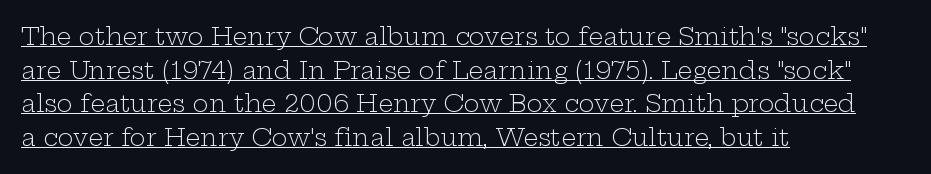
The type is set solid horizontally, with unmodified tracking. All the whitespace from short lines collects on the right. What's the leading like? Ordinary, nothing unusual. Each line of the rendering has a horizontal stroke beneath the glyphs. Is the stroke heavy? The answer is a plain regular-or-lighter. Italic: no, the glyphs are upright roman.
